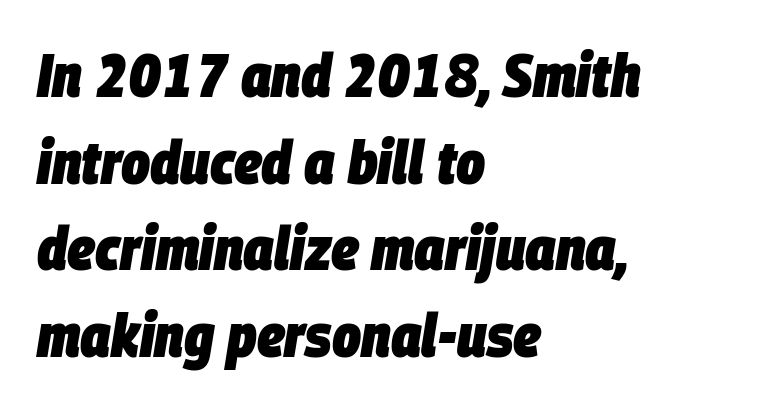
The image shows 61 px heavy, condensed type, italic (leaning right); set left-aligned, normal line spacing (1.42x), normal letter spacing, not underlined; low stroke contrast and a large x-height.
